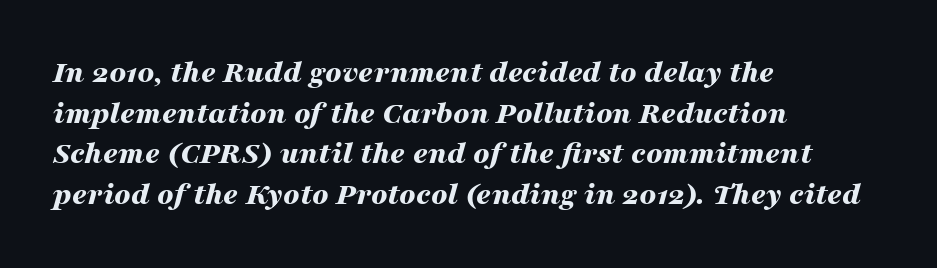
Designer's note — italics engaged. Rule under the text: the space is simply empty. Does extra space separate the letters? No, they use regular spacing. The typesetter chose a ragged-right arrangement here. The rendering uses natural spacing where letterforms have individual widths. Strong, thick strokes mark this as bold type.
